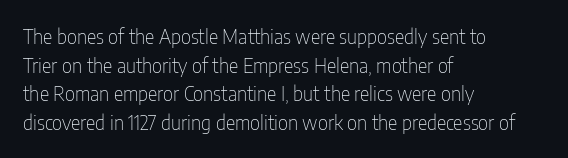
{"italic": "no", "bold": "no", "underline": "no", "align": "left", "line_spacing": "normal", "line_spacing_ratio": 1.43, "letter_spacing": "normal", "letter_spacing_em": 0.0, "glyph_px": 20}
